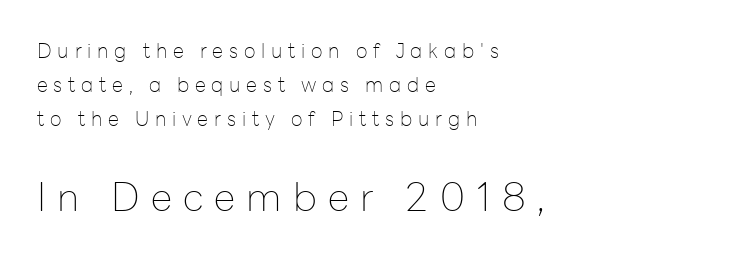
{"serif": "no", "italic": "no", "bold": "no", "weight": "thin", "width": "normal", "stroke_contrast": "low", "x_height": "medium", "monospaced": "no", "underline": "no", "align": "left", "line_spacing": "normal", "line_spacing_ratio": 1.7, "letter_spacing": "wide", "letter_spacing_em": 0.29, "larger_block": "second", "size_ratio": 1.95, "glyph_px": 39}
